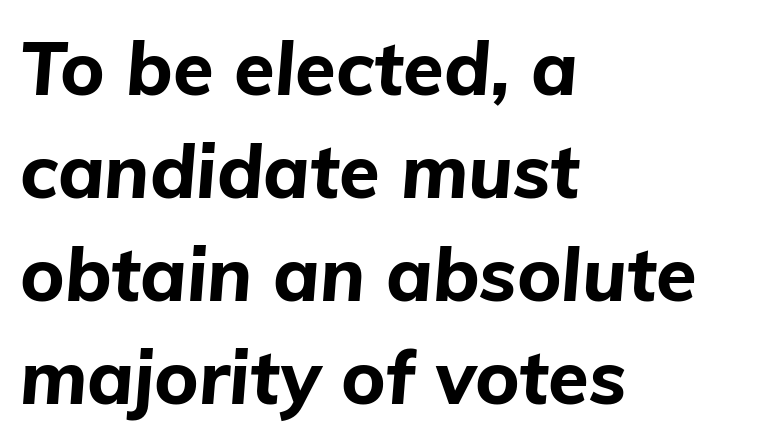
Inter-character spacing is left at the font's built-in metrics. Proportional: the letters do not fall into vertical columns. Is there much room between lines? A standard amount, neither cramped nor airy. Notice how the passage keeps a crisp vertical edge on the left only.
